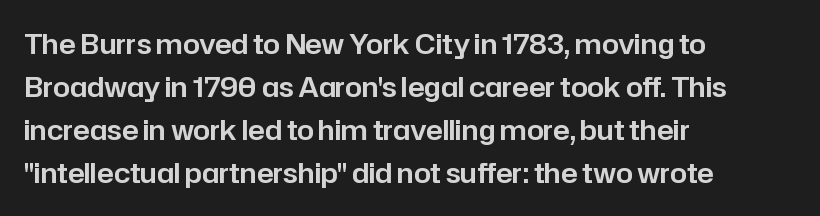
Q: Is the text italic (slanted)? A: No, it is upright.
Q: Is the text underlined? A: No.
Q: How is the paragraph aligned? A: Left-aligned.
Q: Is the spacing between letters normal or unusually wide? A: Normal.
Q: Is the spacing between lines tight, normal or loose? A: Normal.
